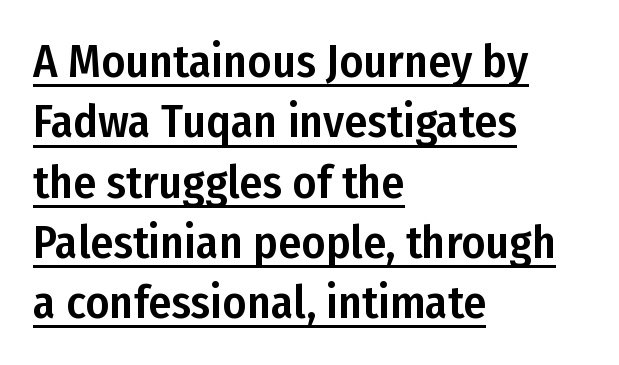
{"serif": "no", "italic": "no", "width": "condensed", "stroke_contrast": "low", "x_height": "medium", "monospaced": "no", "underline": "yes", "align": "left", "line_spacing": "normal", "line_spacing_ratio": 1.31, "letter_spacing": "normal", "letter_spacing_em": 0.0, "glyph_px": 46}
